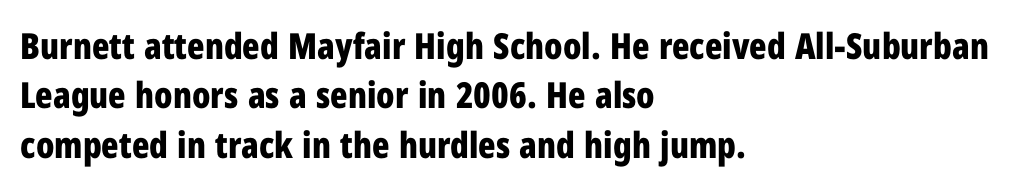
The passage shown is typeset with a sans-serif family. In terms of weight, the rendering is a true, heavy bold. Successive baselines arrive at the customary interval. Every row of glyphs begins at an identical x-position on the left. You could not count columns in this text — the font is proportionally spaced.
